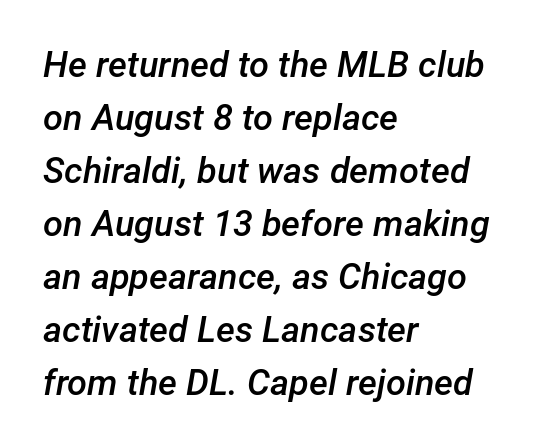
Students, this is semibold: more ink than regular, less than bold. Students, observe: this is what conventionally led text looks like. Posture: slanted. Varying glyph widths throughout — classic text-font behaviour. The zone under the glyphs is completely vacant.
